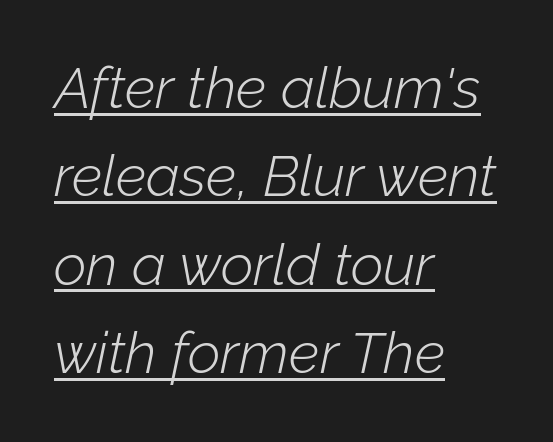
Q: Is the text bold? A: No.
Q: Is the text italic (slanted)? A: Yes, it leans right by about 12 degrees.
Q: Is the text underlined? A: Yes.
Q: How is the paragraph aligned? A: Left-aligned.
Q: Is the spacing between letters normal or unusually wide? A: Normal.
Q: Is the spacing between lines tight, normal or loose? A: Normal.
Q: Width (condensed, normal, or wide)? A: Normal.
Q: Stroke contrast? A: Low.
Q: x-height? A: Medium.
Q: Monospaced? A: No.
